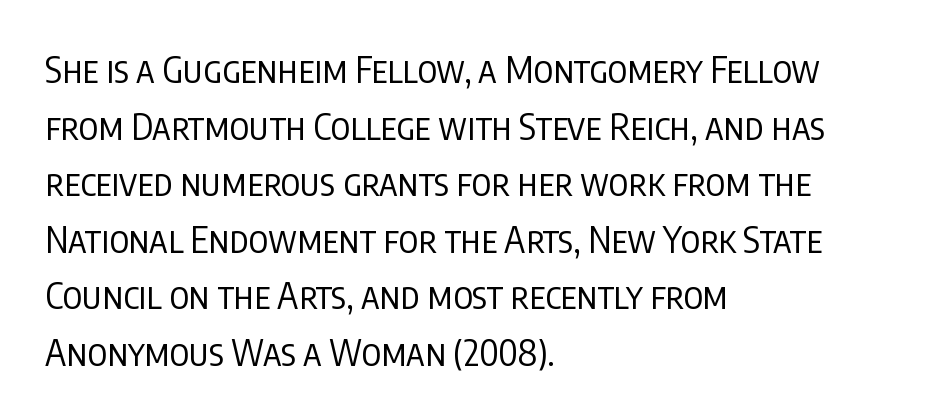
The image shows 36 px regular-weight, condensed sans-serif type, upright; set left-aligned, normal line spacing (1.57x), normal letter spacing, not underlined; low stroke contrast and a large x-height.
